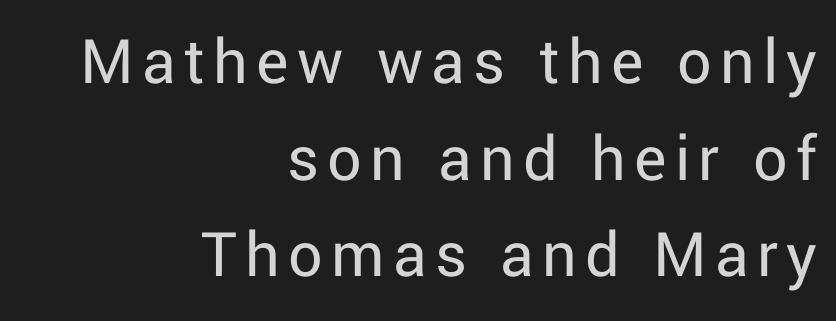
The strokes carry an ordinary text weight at most. Clear beneath every line of the passage. The letters carry no serifs — their stems end cleanly without finishing strokes. Rendered with straight, roman letterforms.
